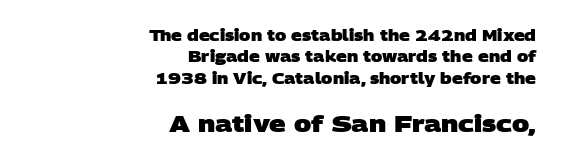
Q: Is the text bold? A: Yes.
Q: Is the text underlined? A: No.
Q: How is the paragraph aligned? A: Right-aligned.
Q: Is the spacing between letters normal or unusually wide? A: Normal.
Q: Is the spacing between lines tight, normal or loose? A: Normal.
Q: Which block of text is set in a larger size, the first (top) or the second (bottom)? A: The second (bottom) one.
